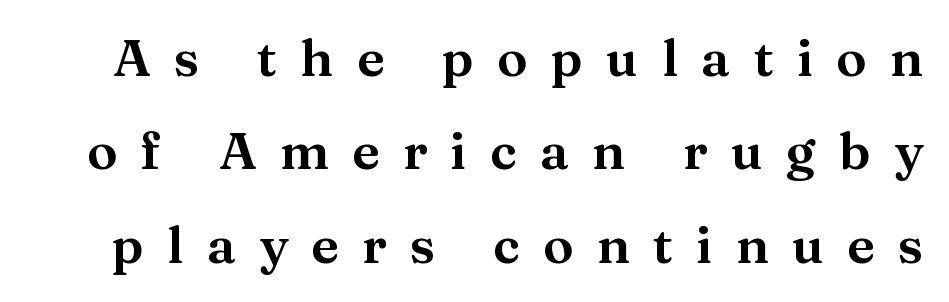
No italicization has been applied; the sample stays upright. Glance below the letters and you will spot only blank space. The text was rendered using a seriffed face with decorative stroke endings. You could only call the tracking loose — the letters float apart.
